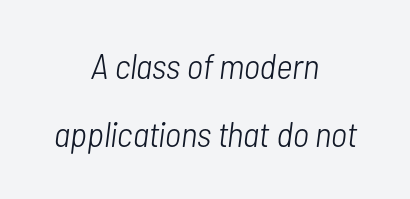
Q: Is the text bold? A: No.
Q: Is the text italic (slanted)? A: Yes, it leans right by about 7 degrees.
Q: Is the text underlined? A: No.
Q: How is the paragraph aligned? A: Centered.
Q: Is the spacing between letters normal or unusually wide? A: Normal.
Q: Width (condensed, normal, or wide)? A: Condensed.
Q: Stroke contrast? A: Low.
Q: x-height? A: Medium.
Q: Monospaced? A: No.
